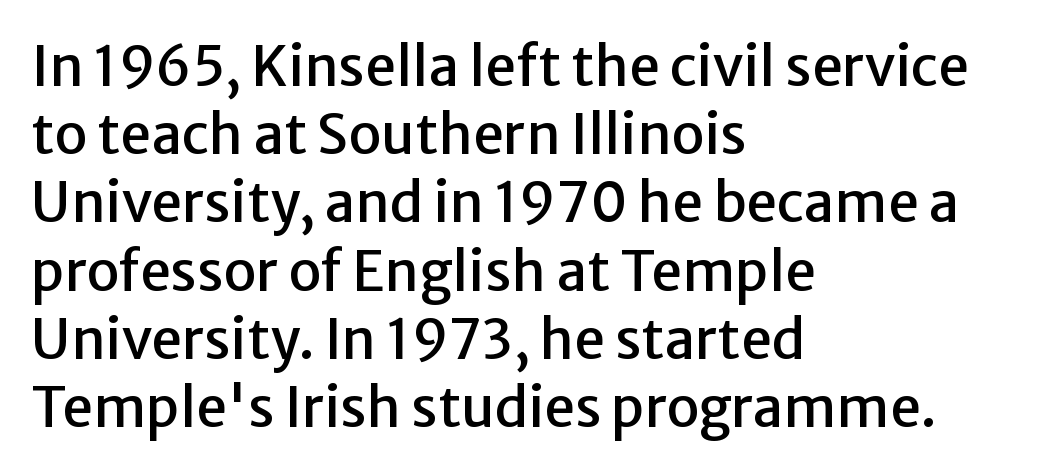
Q: Is the text italic (slanted)? A: No, it is upright.
Q: Is the typeface a serif or a sans-serif typeface? A: Sans-serif.
Q: Is the text underlined? A: No.
Q: How is the paragraph aligned? A: Left-aligned.
Q: Is the spacing between letters normal or unusually wide? A: Normal.
Q: Width (condensed, normal, or wide)? A: Normal.
Q: Stroke contrast? A: Low.
Q: x-height? A: Medium.
Q: Monospaced? A: No.
